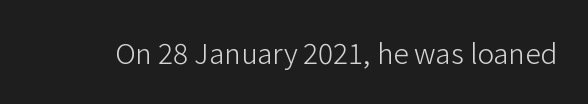
The image shows 28 px light sans-serif type, upright; set normal letter spacing, not underlined; low stroke contrast and a medium x-height.
